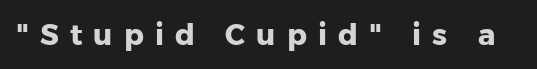
The image shows 29 px heavy sans-serif type, upright; set unusually wide letter spacing (+0.38 em), not underlined; low stroke contrast and a medium x-height.
